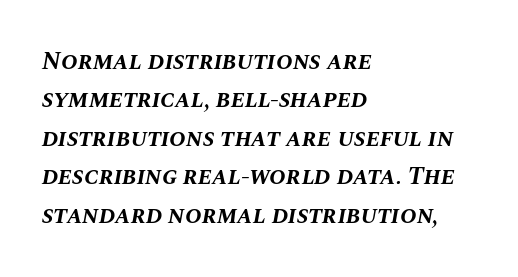
Q: Is the text bold? A: Yes.
Q: Is the text italic (slanted)? A: Yes, it leans right by about 10 degrees.
Q: Is the text underlined? A: No.
Q: How is the paragraph aligned? A: Left-aligned.
Q: Is the spacing between letters normal or unusually wide? A: Normal.
Q: Is the spacing between lines tight, normal or loose? A: Normal.
